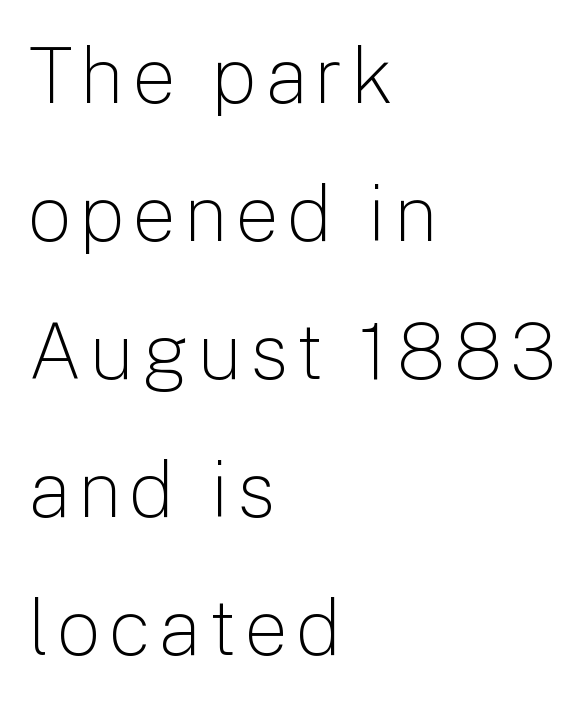
{"serif": "no", "italic": "no", "bold": "no", "weight": "light", "width": "normal", "stroke_contrast": "low", "x_height": "medium", "monospaced": "no", "underline": "no", "align": "left", "line_spacing_ratio": 1.77, "glyph_px": 78}
